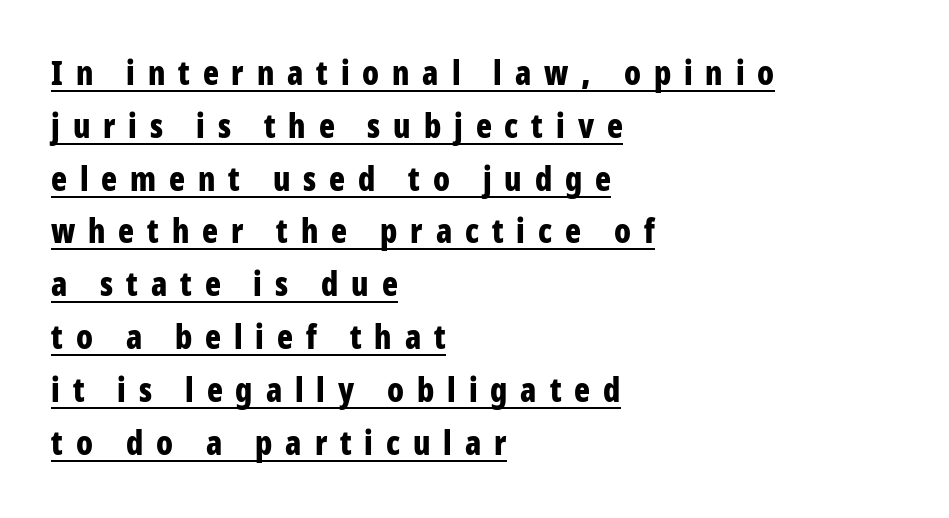
Q: Is the text bold? A: Yes.
Q: Is the text italic (slanted)? A: No, it is upright.
Q: Is the typeface a serif or a sans-serif typeface? A: Sans-serif.
Q: Is the text underlined? A: Yes.
Q: How is the paragraph aligned? A: Left-aligned.
Q: Is the spacing between letters normal or unusually wide? A: Unusually wide.
Q: Is the spacing between lines tight, normal or loose? A: Normal.
Q: Width (condensed, normal, or wide)? A: Condensed.
Q: Stroke contrast? A: Low.
Q: x-height? A: Large.
Q: Monospaced? A: No.
